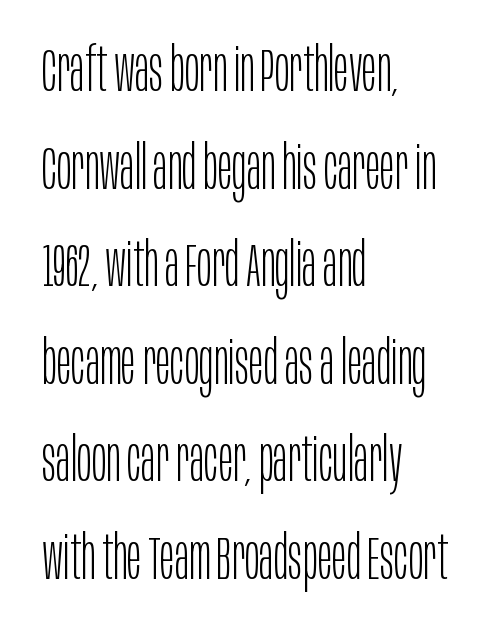
Q: Is the text bold? A: No.
Q: Is the text italic (slanted)? A: No, it is upright.
Q: Is the typeface a serif or a sans-serif typeface? A: Sans-serif.
Q: Is the text underlined? A: No.
Q: How is the paragraph aligned? A: Left-aligned.
Q: Is the spacing between letters normal or unusually wide? A: Normal.
Q: Is the spacing between lines tight, normal or loose? A: Normal.
Q: Width (condensed, normal, or wide)? A: Condensed.
Q: Stroke contrast? A: Low.
Q: x-height? A: Large.
Q: Monospaced? A: No.
